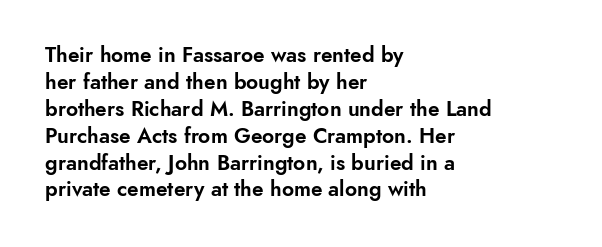
Q: Is the text italic (slanted)? A: No, it is upright.
Q: Is the text underlined? A: No.
Q: How is the paragraph aligned? A: Left-aligned.
Q: Is the spacing between letters normal or unusually wide? A: Normal.
Q: Is the spacing between lines tight, normal or loose? A: Normal.
